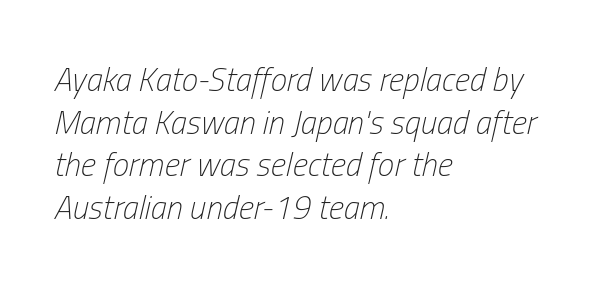
Q: Is the text bold? A: No.
Q: Is the text italic (slanted)? A: Yes, it leans right by about 13 degrees.
Q: Is the text underlined? A: No.
Q: How is the paragraph aligned? A: Left-aligned.
Q: Is the spacing between letters normal or unusually wide? A: Normal.
Q: Is the spacing between lines tight, normal or loose? A: Normal.
Q: Width (condensed, normal, or wide)? A: Condensed.
Q: Stroke contrast? A: Low.
Q: x-height? A: Medium.
Q: Monospaced? A: No.
